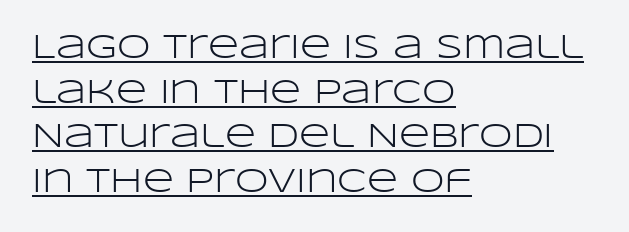
Q: Is the text bold? A: No.
Q: Is the text italic (slanted)? A: No, it is upright.
Q: Is the typeface a serif or a sans-serif typeface? A: Sans-serif.
Q: Is the text underlined? A: Yes.
Q: How is the paragraph aligned? A: Left-aligned.
Q: Is the spacing between letters normal or unusually wide? A: Normal.
Q: Is the spacing between lines tight, normal or loose? A: Normal.
Q: Width (condensed, normal, or wide)? A: Wide.
Q: Stroke contrast? A: Low.
Q: x-height? A: Large.
Q: Monospaced? A: No.
